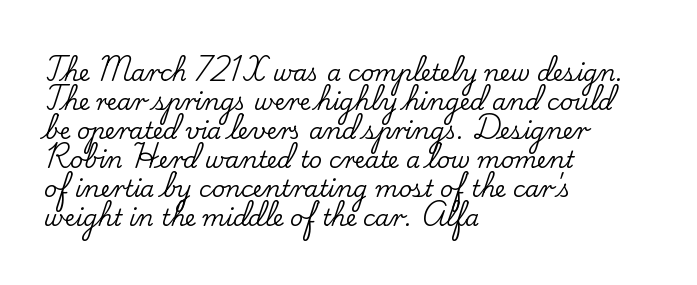
The image shows 23 px text type; set left-aligned, normal line spacing (1.26x), normal letter spacing, not underlined.
